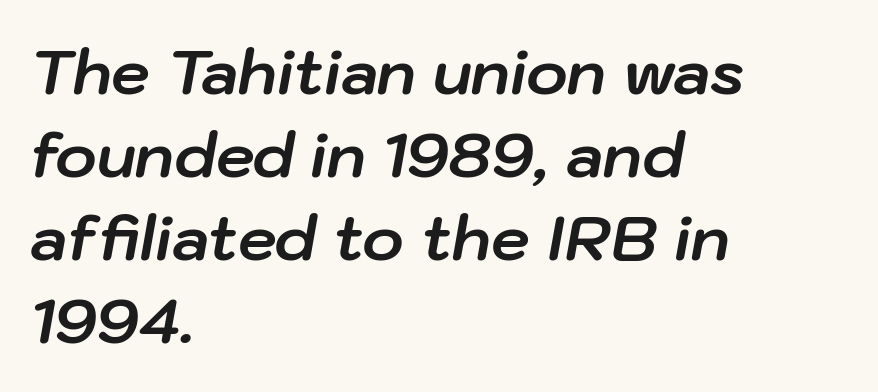
{"italic": "yes", "lean": "right", "slant_degrees": 10, "bold": "yes", "weight": "bold", "width": "normal", "stroke_contrast": "low", "x_height": "medium", "monospaced": "no", "underline": "no", "align": "left", "line_spacing": "normal", "line_spacing_ratio": 1.34, "letter_spacing": "normal", "letter_spacing_em": 0.0, "glyph_px": 62}
